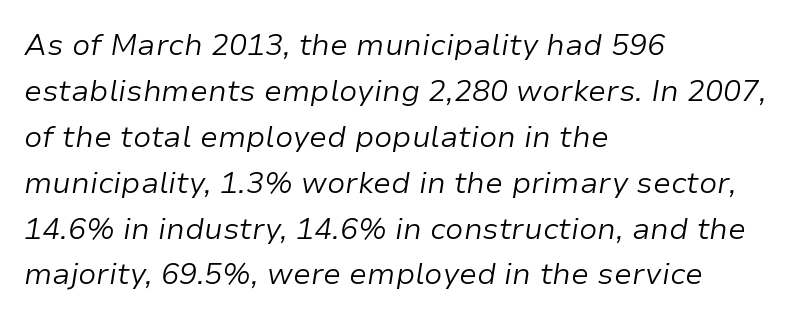
Q: Is the text bold? A: No.
Q: Is the text italic (slanted)? A: Yes, it leans right by about 9 degrees.
Q: Is the text underlined? A: No.
Q: How is the paragraph aligned? A: Left-aligned.
Q: Is the spacing between letters normal or unusually wide? A: Normal.
Q: Is the spacing between lines tight, normal or loose? A: Normal.
Q: Width (condensed, normal, or wide)? A: Normal.
Q: Stroke contrast? A: Low.
Q: x-height? A: Medium.
Q: Monospaced? A: No.
